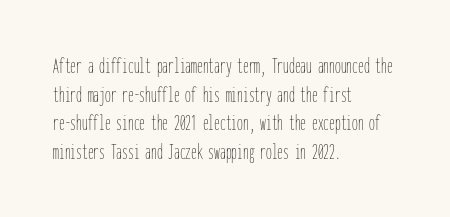
Q: Is the text bold? A: No.
Q: Is the text italic (slanted)? A: No, it is upright.
Q: Is the text underlined? A: No.
Q: How is the paragraph aligned? A: Left-aligned.
Q: Is the spacing between letters normal or unusually wide? A: Normal.
